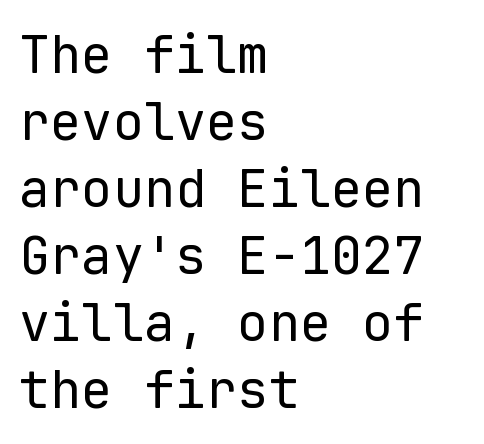
The image shows 52 px regular-weight sans-serif type, upright, monospaced; set left-aligned, normal line spacing (1.29x), normal letter spacing, not underlined; low stroke contrast and a medium x-height.
